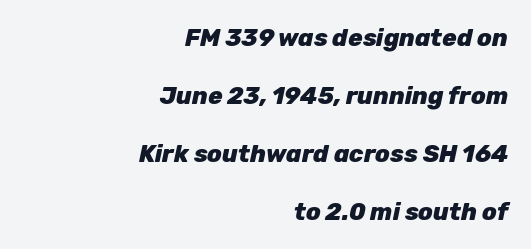
{"italic": "yes", "lean": "right", "slant_degrees": 12, "bold": "yes", "underline": "no", "align": "right", "line_spacing": "loose", "line_spacing_ratio": 2.41, "letter_spacing": "normal", "letter_spacing_em": 0.0, "glyph_px": 24}
